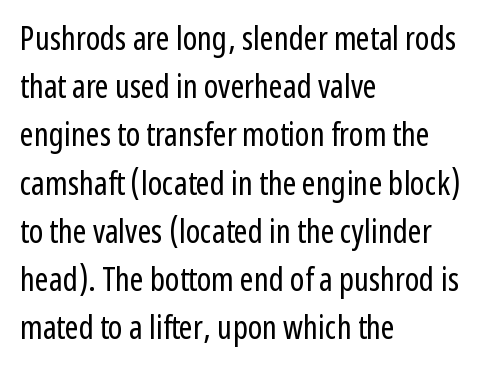
The image shows 33 px regular-weight, condensed sans-serif type, upright; set left-aligned, normal line spacing (1.46x), normal letter spacing, not underlined; low stroke contrast and a medium x-height.
